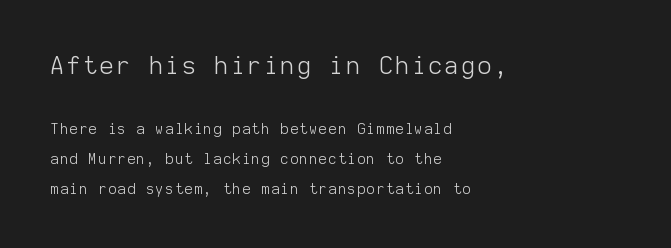
Quick note: underline off. Leftover space on each line is placed entirely after the last word. The typography opts for an upright posture over an oblique one. In this sample the first text group is rendered at the bigger scale.
